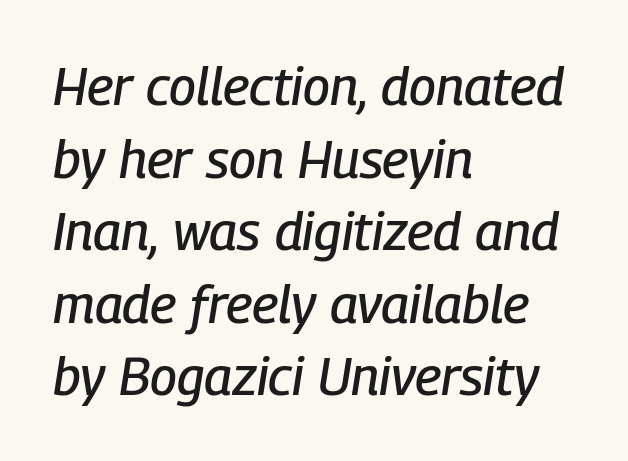
The designer left line spacing at the default. Default kerning and tracking; the words read as compact shapes. Looks like regular typesetting: each glyph gets only the width it needs. Clear beneath every line of the passage. Short and long lines alike share a common starting point at left.
